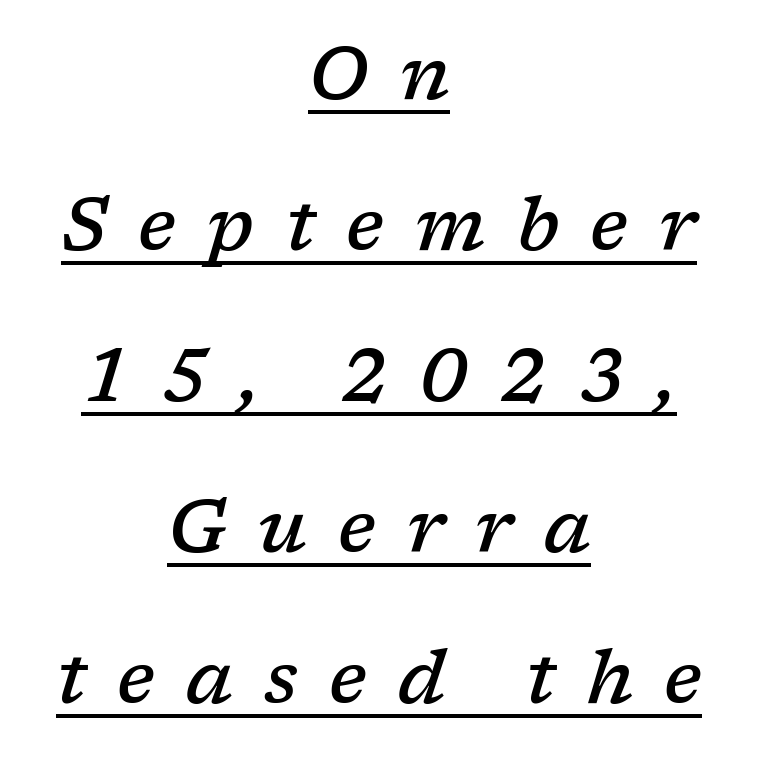
{"serif": "yes", "italic": "yes", "lean": "right", "slant_degrees": 17, "bold": "semi", "weight": "semibold", "width": "normal", "stroke_contrast": "low", "x_height": "medium", "monospaced": "no", "underline": "yes", "align": "center", "line_spacing": "loose", "line_spacing_ratio": 2.04, "letter_spacing": "wide", "letter_spacing_em": 0.42, "glyph_px": 74}
